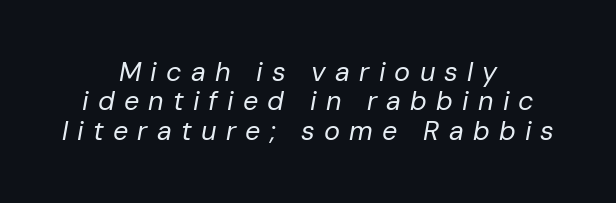
The image shows 27 px text type, italic (leaning right); set centered, tight line spacing (1.09x), unusually wide letter spacing (+0.34 em), not underlined.
